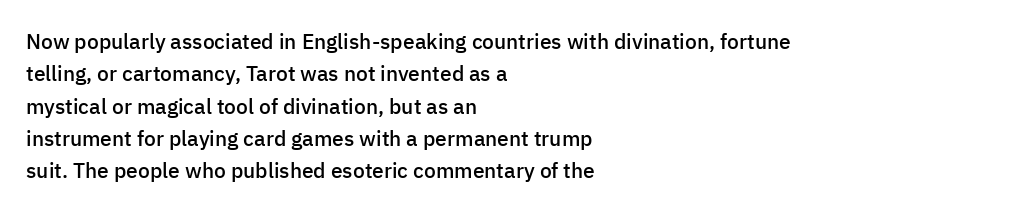
Italic? Not at all — the glyphs are vertical. Visually the block forms a straight wall on the left and a jagged coastline on the right. The horizontal fit of the characters is conventional and even. No word sits above an underline.
